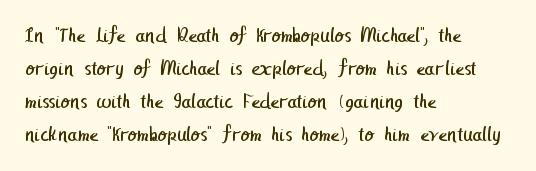
Q: Is the text bold? A: No.
Q: Is the text underlined? A: No.
Q: How is the paragraph aligned? A: Left-aligned.
Q: Is the spacing between letters normal or unusually wide? A: Normal.
Q: Is the spacing between lines tight, normal or loose? A: Normal.
